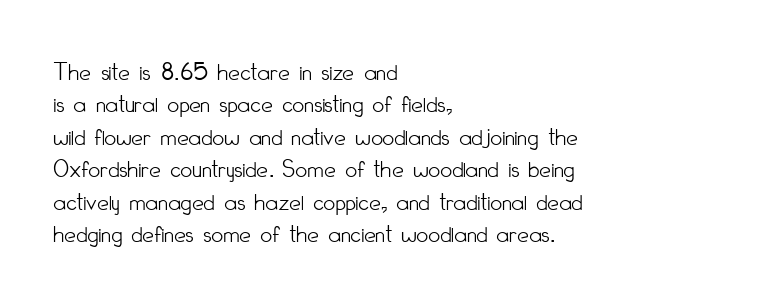
The image shows 26 px text type, upright; set left-aligned, normal line spacing (1.25x), normal letter spacing, not underlined.
